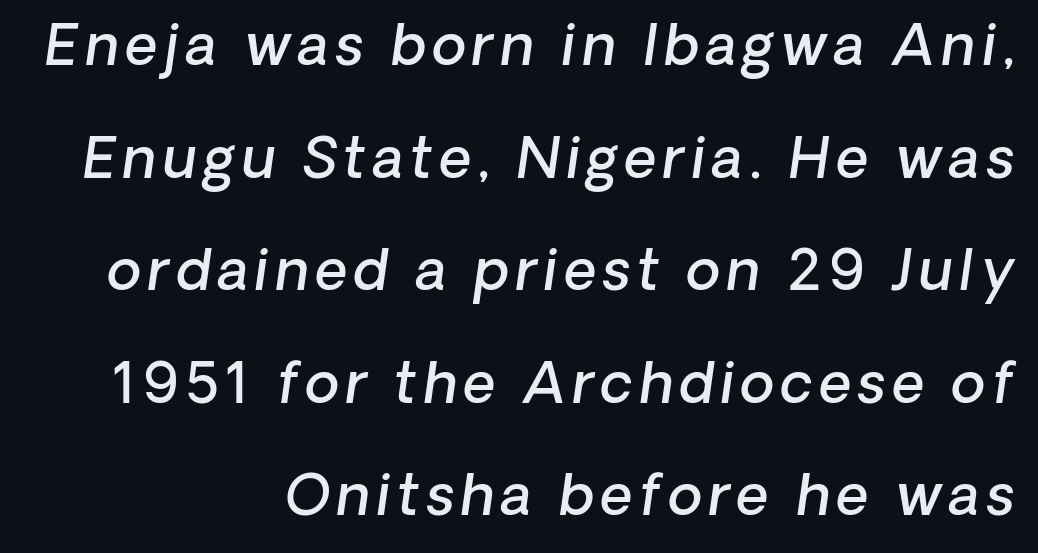
Q: Is the text bold? A: Semi-bold.
Q: Is the typeface a serif or a sans-serif typeface? A: Sans-serif.
Q: Is the text underlined? A: No.
Q: How is the paragraph aligned? A: Right-aligned.
Q: Is the spacing between lines tight, normal or loose? A: Loose.
Q: Width (condensed, normal, or wide)? A: Normal.
Q: Stroke contrast? A: Low.
Q: x-height? A: Medium.
Q: Monospaced? A: No.
